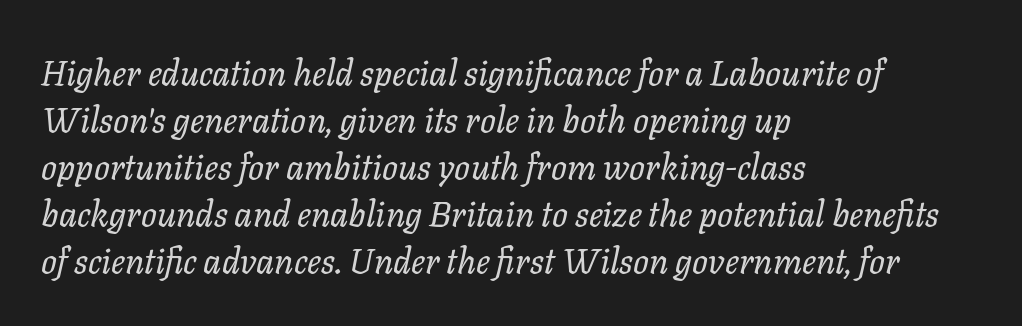
The image shows 35 px regular-weight type, italic (leaning right); set left-aligned, normal line spacing (1.34x), normal letter spacing, not underlined; low stroke contrast and a medium x-height.
